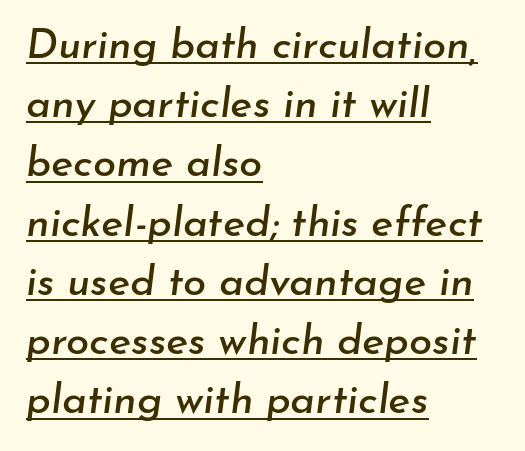
Between one letter and the next there's only the usual sliver of space. Do the characters align in a grid? No, the font is proportional. Reading down the block, your eye returns to a fixed left position each line. The space between consecutive lines is moderate.
